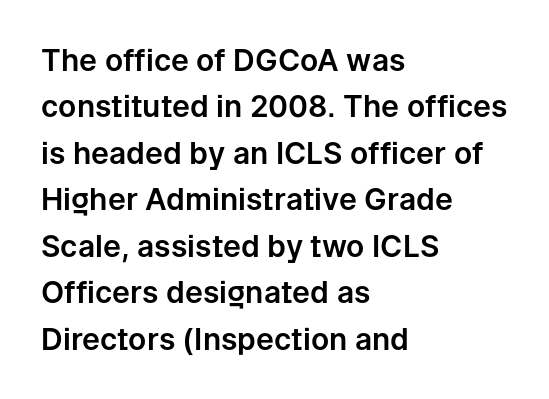
Q: Is the text italic (slanted)? A: No, it is upright.
Q: Is the typeface a serif or a sans-serif typeface? A: Sans-serif.
Q: Is the text underlined? A: No.
Q: How is the paragraph aligned? A: Left-aligned.
Q: Is the spacing between letters normal or unusually wide? A: Normal.
Q: Is the spacing between lines tight, normal or loose? A: Normal.
Q: Width (condensed, normal, or wide)? A: Normal.
Q: Stroke contrast? A: Low.
Q: x-height? A: Medium.
Q: Monospaced? A: No.
